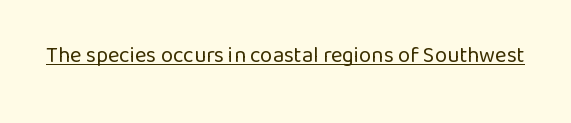
{"italic": "no", "bold": "no", "underline": "yes", "letter_spacing": "normal", "letter_spacing_em": 0.0, "glyph_px": 22}
